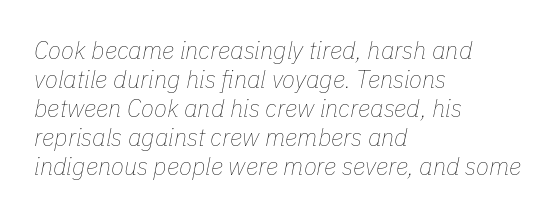
The strokes carry an ordinary text weight at most. The gap between lines stays unmarked. Leftover space on each line is placed entirely after the last word. Caption: standard tracking, unaltered.
